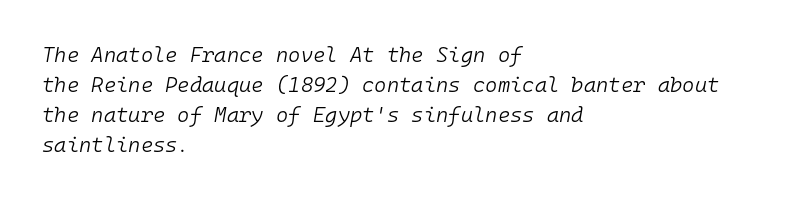
Q: Is the text bold? A: No.
Q: Is the text italic (slanted)? A: Yes, it leans right by about 10 degrees.
Q: Is the text underlined? A: No.
Q: How is the paragraph aligned? A: Left-aligned.
Q: Is the spacing between letters normal or unusually wide? A: Normal.
Q: Is the spacing between lines tight, normal or loose? A: Normal.
